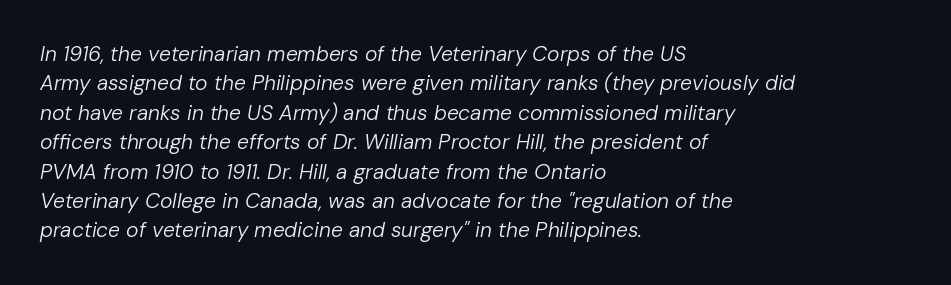
Q: Is the text bold? A: No.
Q: Is the text italic (slanted)? A: Yes, it leans right by about 10 degrees.
Q: Is the text underlined? A: No.
Q: How is the paragraph aligned? A: Left-aligned.
Q: Is the spacing between letters normal or unusually wide? A: Normal.
Q: Is the spacing between lines tight, normal or loose? A: Normal.
